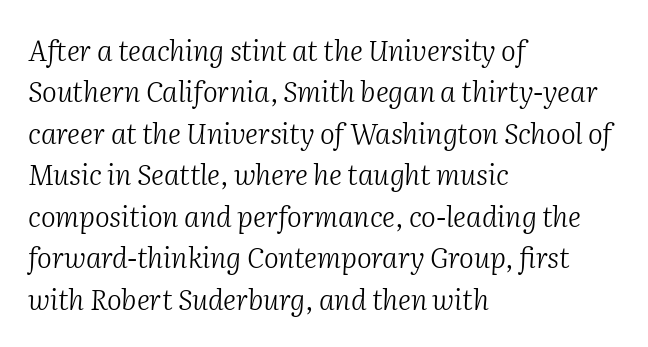
The image shows 28 px light serif type, italic (leaning right); set left-aligned, normal line spacing (1.48x), normal letter spacing, not underlined; medium stroke contrast and a medium x-height.
